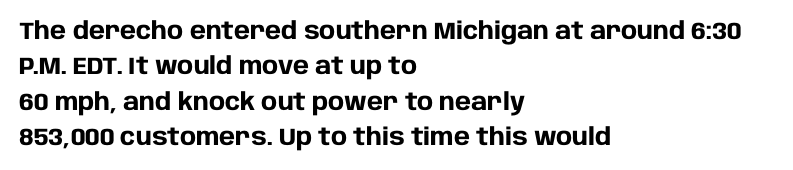
The baseline area is clear. Rendered with straight, roman letterforms. The face used here has the dense, thick strokes of a bold. One-word summary of the alignment: left.
